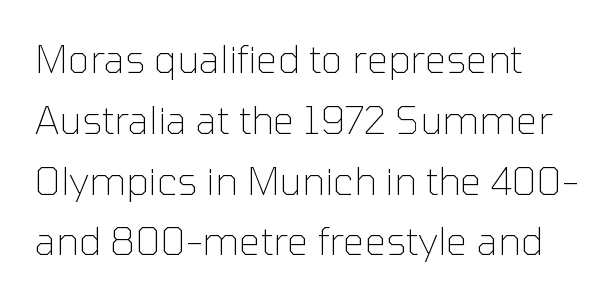
Q: Is the text bold? A: No.
Q: Is the text italic (slanted)? A: No, it is upright.
Q: Is the typeface a serif or a sans-serif typeface? A: Sans-serif.
Q: Is the text underlined? A: No.
Q: How is the paragraph aligned? A: Left-aligned.
Q: Is the spacing between letters normal or unusually wide? A: Normal.
Q: Is the spacing between lines tight, normal or loose? A: Normal.
Q: Width (condensed, normal, or wide)? A: Normal.
Q: Stroke contrast? A: Low.
Q: x-height? A: Medium.
Q: Monospaced? A: No.
